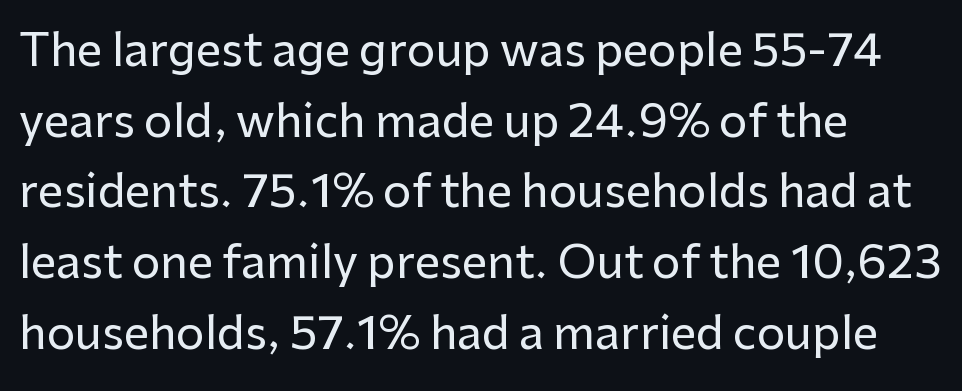
The lines in this sample share a left origin and differ only in where they stop. Descender tails drop into unmarked territory. The line texture is even and compact thanks to regular tracking. Regarding serifs, this sample does without them. Honestly, the row spacing looks completely unremarkable.
